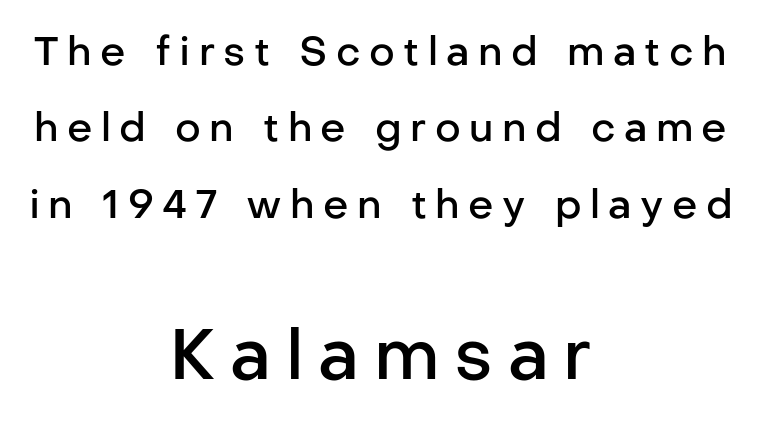
Q: Is the text bold? A: Semi-bold.
Q: Is the text italic (slanted)? A: No, it is upright.
Q: Is the typeface a serif or a sans-serif typeface? A: Sans-serif.
Q: Is the text underlined? A: No.
Q: How is the paragraph aligned? A: Centered.
Q: Is the spacing between letters normal or unusually wide? A: Unusually wide.
Q: Is the spacing between lines tight, normal or loose? A: Loose.
Q: Which block of text is set in a larger size, the first (top) or the second (bottom)? A: The second (bottom) one.
Q: Width (condensed, normal, or wide)? A: Normal.
Q: Stroke contrast? A: Low.
Q: x-height? A: Medium.
Q: Monospaced? A: No.
